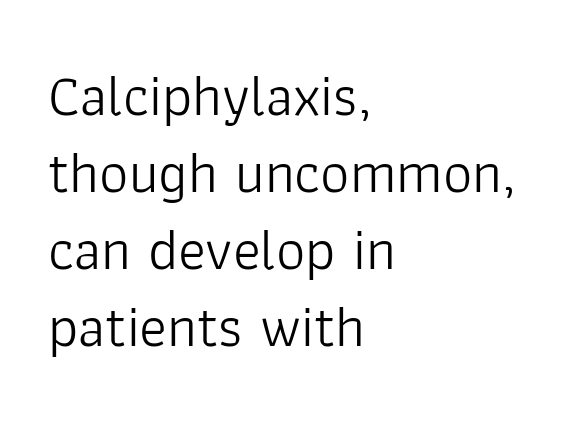
The image shows 58 px light sans-serif type, upright; set left-aligned, normal line spacing (1.33x), normal letter spacing, not underlined; low stroke contrast and a medium x-height.
